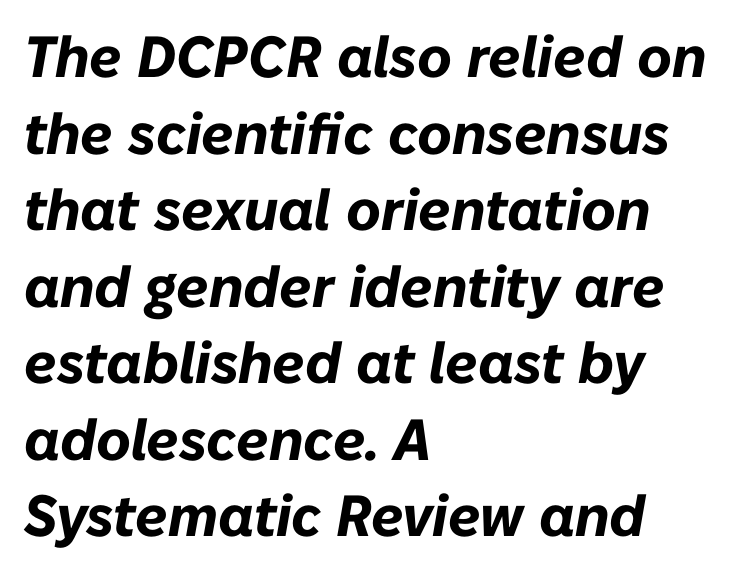
The image shows 58 px bold type, italic (leaning right); set left-aligned, normal line spacing (1.32x), normal letter spacing, not underlined; low stroke contrast and a medium x-height.
